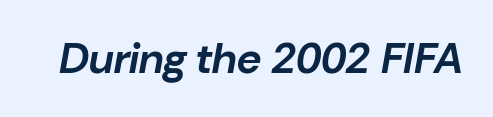
Q: Is the text bold? A: Yes.
Q: Is the text italic (slanted)? A: Yes, it leans right by about 10 degrees.
Q: Is the text underlined? A: No.
Q: Is the spacing between letters normal or unusually wide? A: Normal.
Q: Width (condensed, normal, or wide)? A: Normal.
Q: Stroke contrast? A: Low.
Q: x-height? A: Medium.
Q: Monospaced? A: No.
